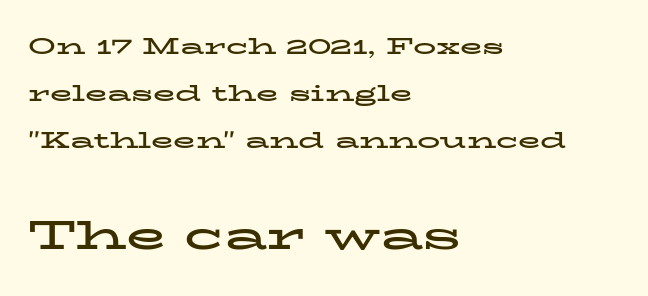
{"serif": "yes", "italic": "no", "bold": "yes", "weight": "bold", "width": "wide", "stroke_contrast": "low", "x_height": "medium", "monospaced": "no", "underline": "no", "align": "left", "line_spacing": "loose", "line_spacing_ratio": 2.05, "letter_spacing": "normal", "letter_spacing_em": 0.0, "larger_block": "second", "size_ratio": 1.78, "glyph_px": 41}
